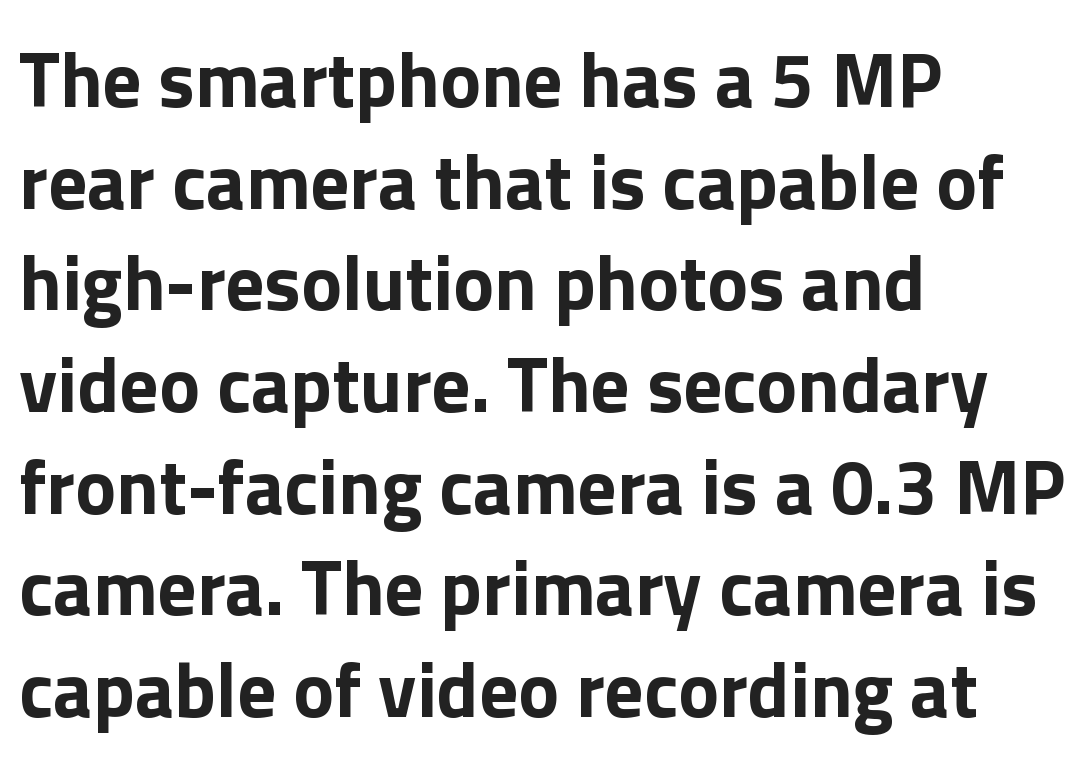
Q: Is the text bold? A: Yes.
Q: Is the text italic (slanted)? A: No, it is upright.
Q: Is the typeface a serif or a sans-serif typeface? A: Sans-serif.
Q: Is the text underlined? A: No.
Q: How is the paragraph aligned? A: Left-aligned.
Q: Is the spacing between letters normal or unusually wide? A: Normal.
Q: Is the spacing between lines tight, normal or loose? A: Normal.
Q: Width (condensed, normal, or wide)? A: Normal.
Q: x-height? A: Medium.
Q: Monospaced? A: No.
